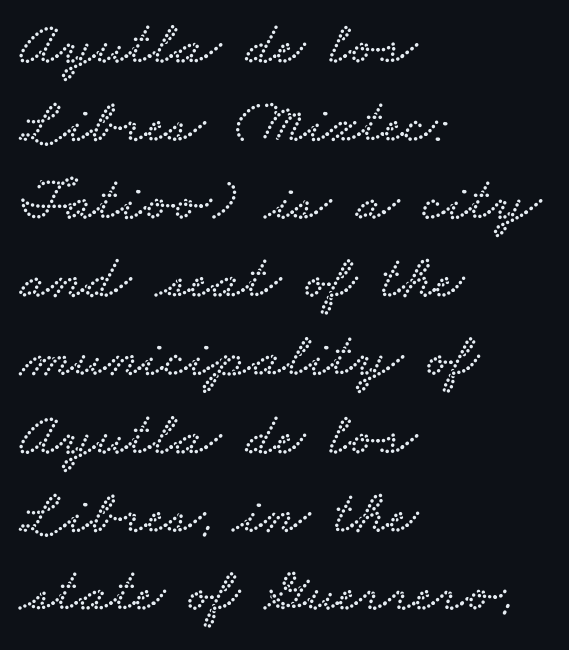
Q: Is the typeface a serif or a sans-serif typeface? A: Serif.
Q: Is the text underlined? A: No.
Q: How is the paragraph aligned? A: Left-aligned.
Q: Is the spacing between letters normal or unusually wide? A: Normal.
Q: Is the spacing between lines tight, normal or loose? A: Normal.
Q: Width (condensed, normal, or wide)? A: Wide.
Q: Stroke contrast? A: Low.
Q: x-height? A: Small.
Q: Monospaced? A: No.
